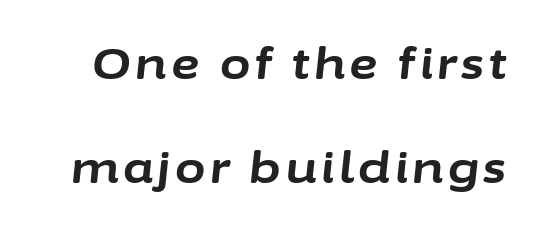
{"italic": "yes", "lean": "right", "slant_degrees": 6, "bold": "yes", "weight": "bold", "width": "normal", "stroke_contrast": "low", "x_height": "medium", "monospaced": "no", "underline": "no", "line_spacing": "loose", "line_spacing_ratio": 2.36, "glyph_px": 44}
